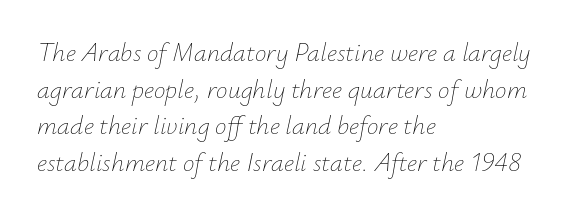
{"italic": "yes", "lean": "right", "slant_degrees": 12, "bold": "no", "underline": "no", "align": "left", "line_spacing": "normal", "line_spacing_ratio": 1.41, "letter_spacing": "normal", "letter_spacing_em": 0.0, "glyph_px": 26}
